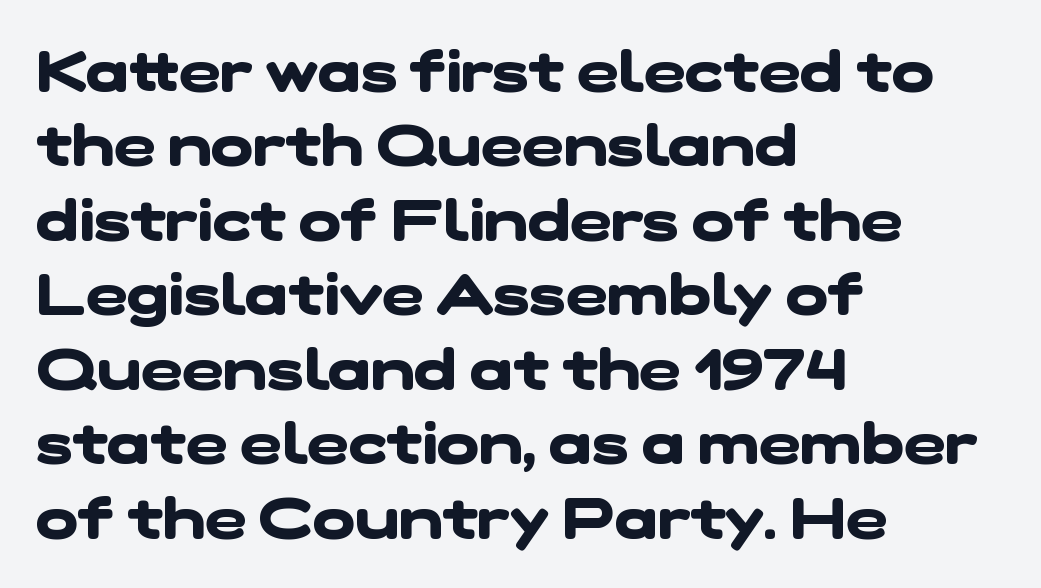
The typeface chosen for these lines omits serifs. The face used here is proportionally spaced, like ordinary book or web type. The strokes are fattened all the way to bold. Interline gaps are of average width in this sample. If you drew a ruler down the left edge, every line would touch it. Standard letterfit; no display-style spreading of the glyphs.
